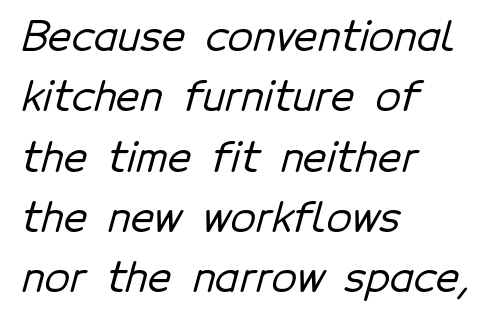
The image shows 41 px sans-serif type; set left-aligned, normal line spacing (1.47x), normal letter spacing, not underlined; low stroke contrast and a medium x-height.
